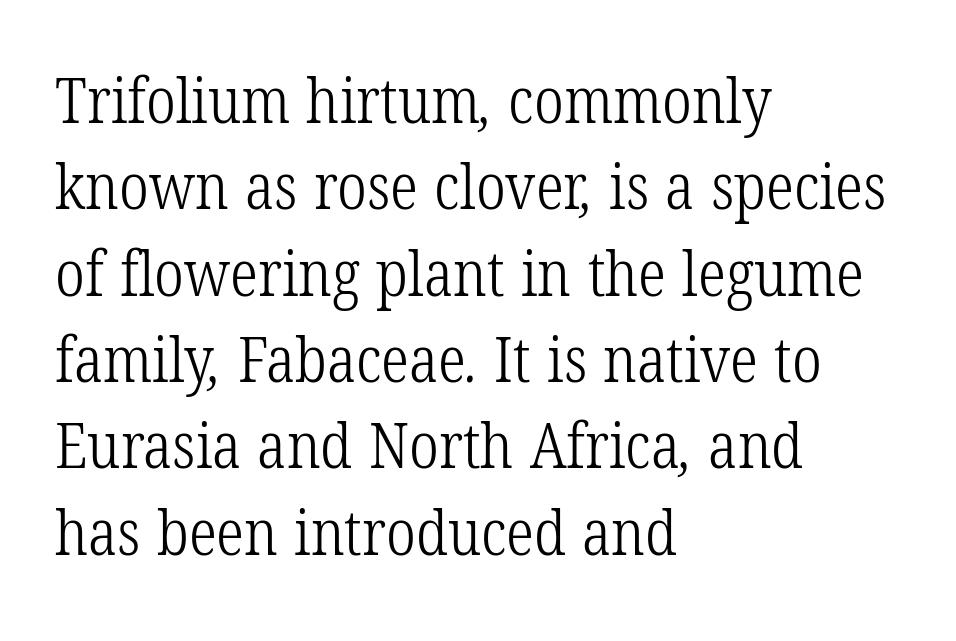
Q: Is the text bold? A: No.
Q: Is the typeface a serif or a sans-serif typeface? A: Serif.
Q: Is the text underlined? A: No.
Q: How is the paragraph aligned? A: Left-aligned.
Q: Is the spacing between letters normal or unusually wide? A: Normal.
Q: Is the spacing between lines tight, normal or loose? A: Normal.
Q: Width (condensed, normal, or wide)? A: Condensed.
Q: Stroke contrast? A: Low.
Q: x-height? A: Medium.
Q: Monospaced? A: No.
